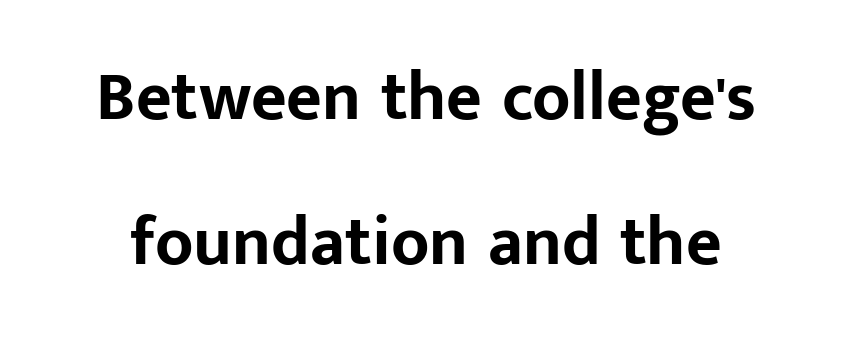
The image shows 69 px bold sans-serif type, upright; set loose line spacing (2.1x), normal letter spacing, not underlined; low stroke contrast and a medium x-height.
